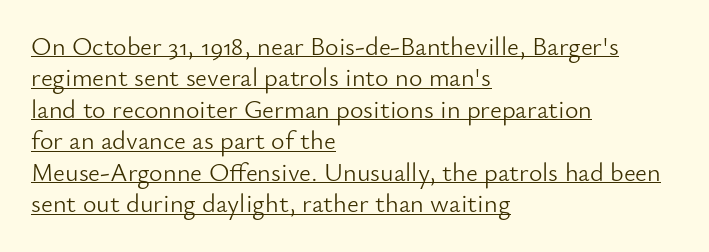
{"italic": "no", "bold": "no", "underline": "yes", "align": "left", "line_spacing_ratio": 1.21, "letter_spacing": "normal", "letter_spacing_em": 0.0, "glyph_px": 26}
